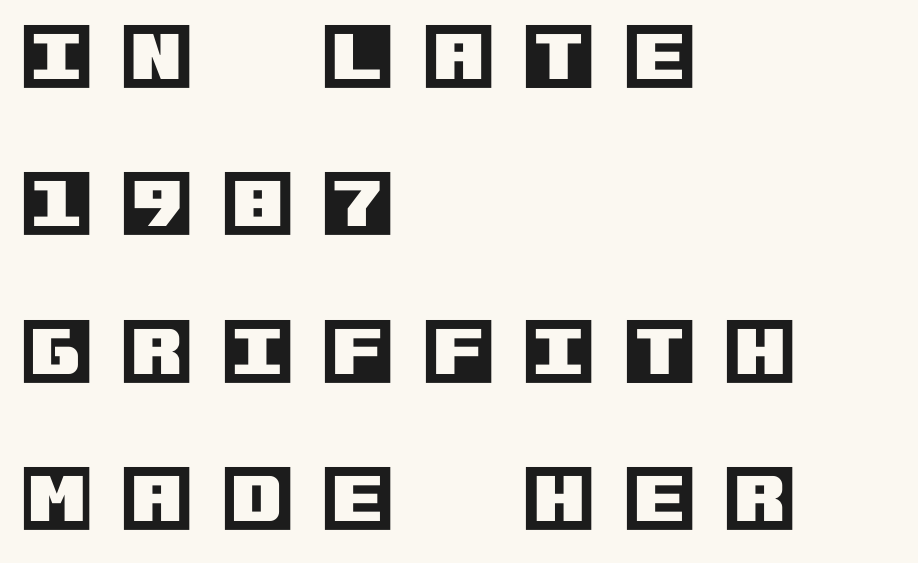
Rule under the text: the space is simply empty. A roman cut, with each character standing at attention. Widely set lines give the paragraph a tall, airy silhouette. A student would call this left alignment; a typographer would say flush left, rag right. The rendering inserts visible extra space after every character.
